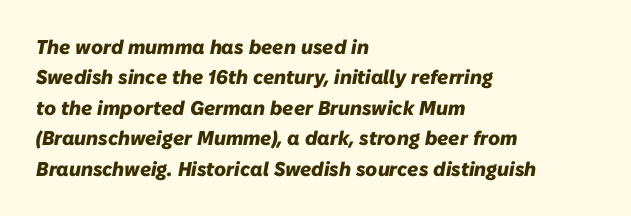
Q: Is the text bold? A: Yes.
Q: Is the text italic (slanted)? A: Yes, it leans right by about 10 degrees.
Q: Is the text underlined? A: No.
Q: How is the paragraph aligned? A: Left-aligned.
Q: Is the spacing between letters normal or unusually wide? A: Normal.
Q: Is the spacing between lines tight, normal or loose? A: Normal.
